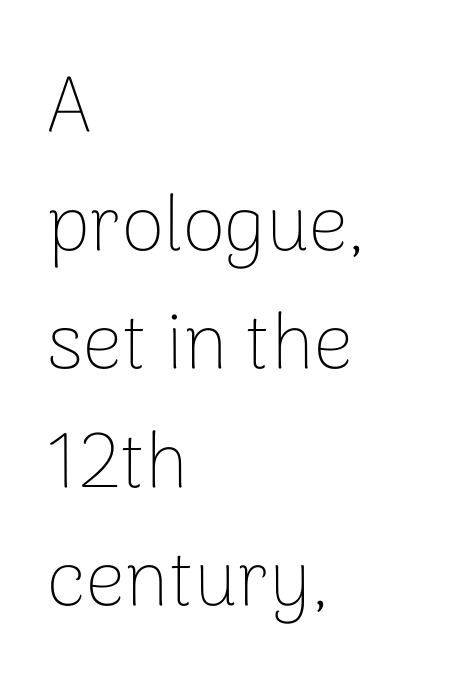
{"serif": "no", "italic": "no", "bold": "no", "weight": "thin", "width": "normal", "stroke_contrast": "low", "x_height": "medium", "monospaced": "no", "underline": "no", "align": "left", "line_spacing": "normal", "line_spacing_ratio": 1.52, "letter_spacing": "normal", "letter_spacing_em": 0.0, "glyph_px": 78}
